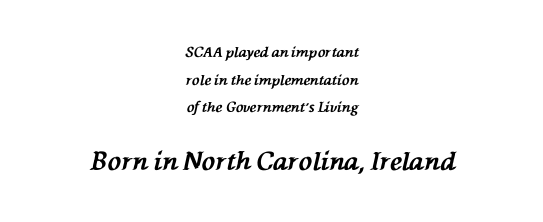
Quick note: underline off. If you drew a line through each stem, it would be angled. The gaps between neighbouring characters are ordinary and unremarkable. Horizontally, the lines are justified to the midpoint only. The typesetting leans heavy: a genuine bold. You get the small type first, then a jump to larger type.
